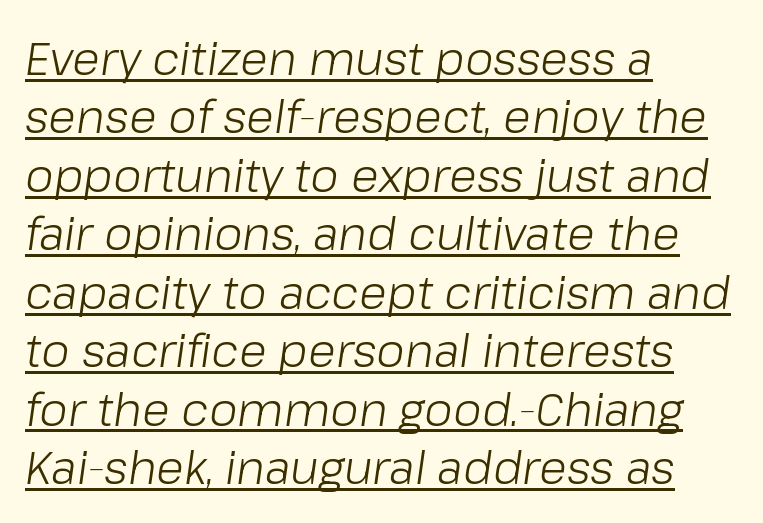
The words here are underlined. The rendering anchors every line to the left-hand side. Bold? No — there's no thickening of the strokes. The font's italic variant was chosen for this text. Caption: standard tracking, unaltered. Do the characters align in a grid? No, the font is proportional.
